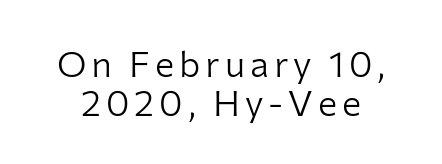
Q: Is the text bold? A: No.
Q: Is the text italic (slanted)? A: No, it is upright.
Q: Is the typeface a serif or a sans-serif typeface? A: Sans-serif.
Q: Is the text underlined? A: No.
Q: Is the spacing between lines tight, normal or loose? A: Tight.
Q: Width (condensed, normal, or wide)? A: Normal.
Q: Stroke contrast? A: Low.
Q: x-height? A: Medium.
Q: Monospaced? A: No.
